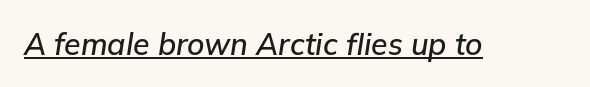
Honestly, the underline is the first thing you notice here. This is oblique type, the kind used for emphasis or titles. Default kerning and tracking; the words read as compact shapes. You could not count columns in this text — the font is proportionally spaced.
